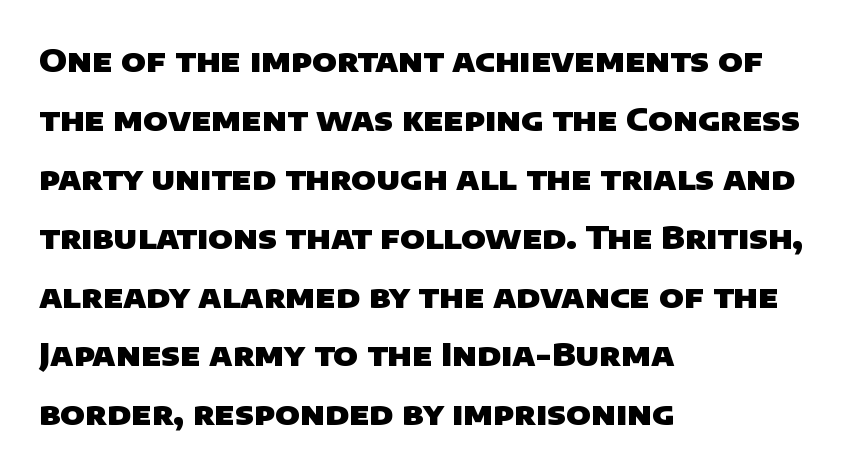
Q: Is the text bold? A: Yes.
Q: Is the typeface a serif or a sans-serif typeface? A: Sans-serif.
Q: Is the text underlined? A: No.
Q: How is the paragraph aligned? A: Left-aligned.
Q: Is the spacing between letters normal or unusually wide? A: Normal.
Q: Width (condensed, normal, or wide)? A: Normal.
Q: Stroke contrast? A: Low.
Q: x-height? A: Large.
Q: Monospaced? A: No.
